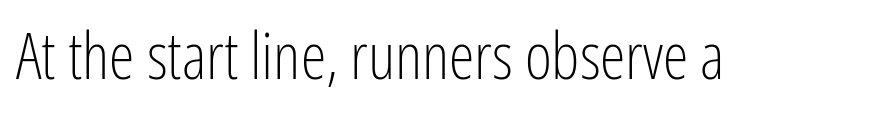
The image shows 65 px light, condensed sans-serif type, upright; set normal letter spacing, not underlined; low stroke contrast and a medium x-height.
